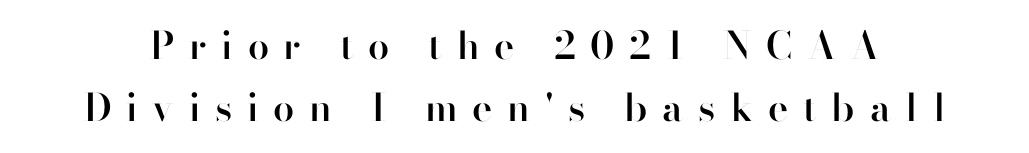
Q: Is the text bold? A: Semi-bold.
Q: Is the text italic (slanted)? A: No, it is upright.
Q: Is the typeface a serif or a sans-serif typeface? A: Sans-serif.
Q: Is the text underlined? A: No.
Q: Is the spacing between letters normal or unusually wide? A: Unusually wide.
Q: Is the spacing between lines tight, normal or loose? A: Normal.
Q: Width (condensed, normal, or wide)? A: Normal.
Q: Stroke contrast? A: High.
Q: x-height? A: Small.
Q: Monospaced? A: No.
